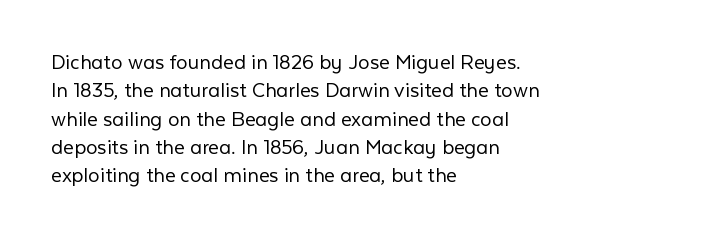
Nobody touched the tracking dial on this one. Visually the block forms a straight wall on the left and a jagged coastline on the right. Posture: upright roman. Beneath every word, the page is bare.
